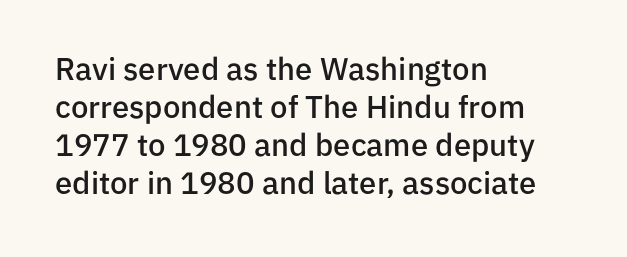
Q: Is the text bold? A: Semi-bold.
Q: Is the text italic (slanted)? A: No, it is upright.
Q: Is the typeface a serif or a sans-serif typeface? A: Sans-serif.
Q: Is the text underlined? A: No.
Q: How is the paragraph aligned? A: Left-aligned.
Q: Is the spacing between letters normal or unusually wide? A: Normal.
Q: Width (condensed, normal, or wide)? A: Normal.
Q: Stroke contrast? A: Low.
Q: x-height? A: Medium.
Q: Monospaced? A: No.
